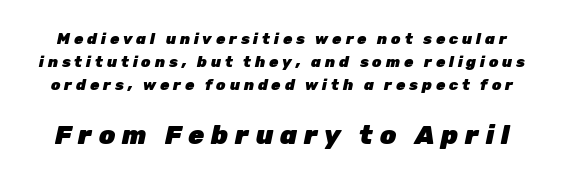
Q: Is the text bold? A: Yes.
Q: Is the text italic (slanted)? A: Yes, it leans right by about 12 degrees.
Q: Is the text underlined? A: No.
Q: Is the spacing between letters normal or unusually wide? A: Unusually wide.
Q: Is the spacing between lines tight, normal or loose? A: Normal.
Q: Which block of text is set in a larger size, the first (top) or the second (bottom)? A: The second (bottom) one.
